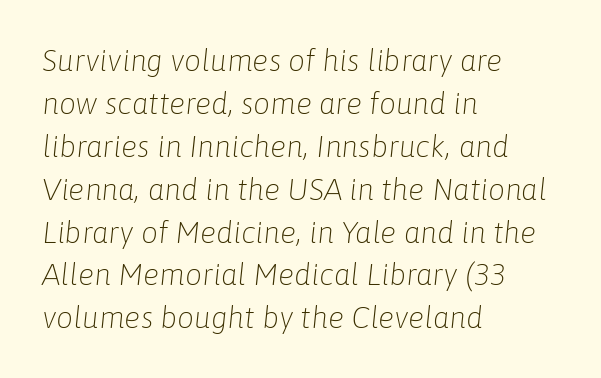
Tracking value appears to be zero — textbook default spacing. Quick note: italic. Leading matches the norm, producing a regular column. Is the stroke heavy? The answer is a plain regular-or-lighter. The zone under the glyphs is completely vacant. These lines stack with their left ends in a neat column.
